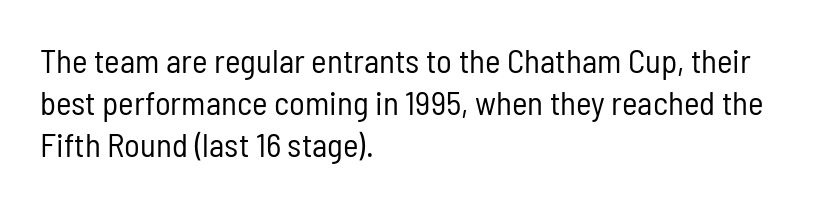
Q: Is the text bold? A: No.
Q: Is the text italic (slanted)? A: No, it is upright.
Q: Is the typeface a serif or a sans-serif typeface? A: Sans-serif.
Q: Is the text underlined? A: No.
Q: How is the paragraph aligned? A: Left-aligned.
Q: Is the spacing between letters normal or unusually wide? A: Normal.
Q: Is the spacing between lines tight, normal or loose? A: Normal.
Q: Width (condensed, normal, or wide)? A: Condensed.
Q: Stroke contrast? A: Low.
Q: x-height? A: Medium.
Q: Monospaced? A: No.
